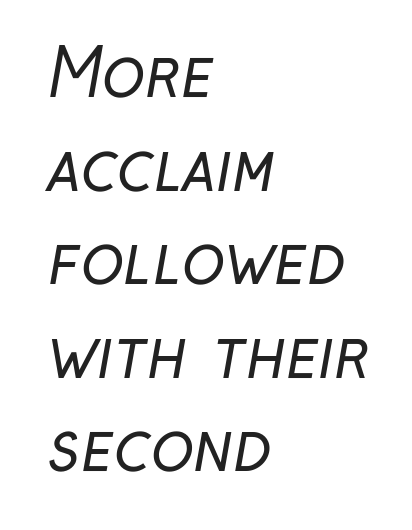
Letter spacing: default. A sans-serif font was chosen for this passage. Character widths vary here, with narrow letters taking less room than wide ones. Letters rest on an invisible, unmarked baseline. A light-to-regular cut is what we see here.
